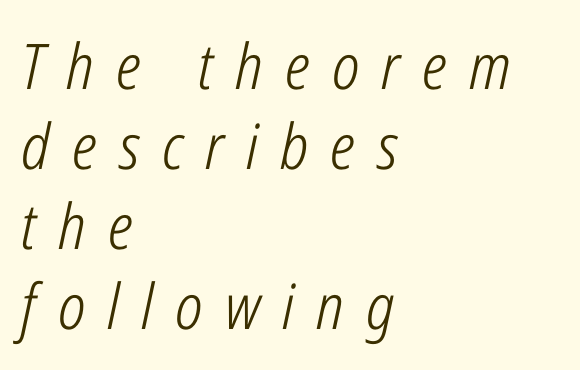
Q: Is the text bold? A: No.
Q: Is the text italic (slanted)? A: Yes, it leans right by about 12 degrees.
Q: Is the text underlined? A: No.
Q: How is the paragraph aligned? A: Left-aligned.
Q: Is the spacing between letters normal or unusually wide? A: Unusually wide.
Q: Is the spacing between lines tight, normal or loose? A: Normal.
Q: Width (condensed, normal, or wide)? A: Condensed.
Q: Stroke contrast? A: Low.
Q: x-height? A: Medium.
Q: Monospaced? A: No.
